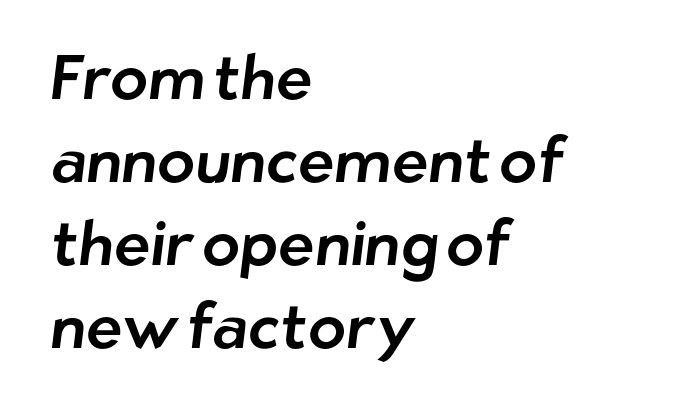
Proportional: the letters do not fall into vertical columns. The letterforms sit shoulder to shoulder at normal distance. Descender tails drop into unmarked territory. The passage is arranged the way most books set body copy — flush left.
